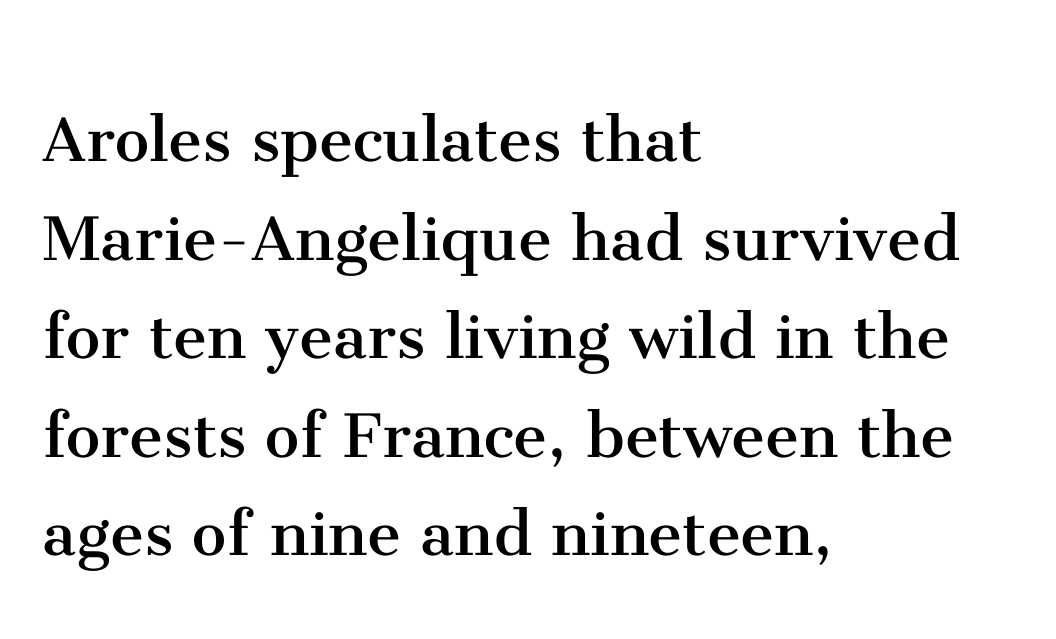
A typesetter would call this proportional, since set widths differ per character. This sample keeps an unexceptional amount of space between lines. No italicization has been applied; the sample stays upright. Standard letterfit; no display-style spreading of the glyphs.
